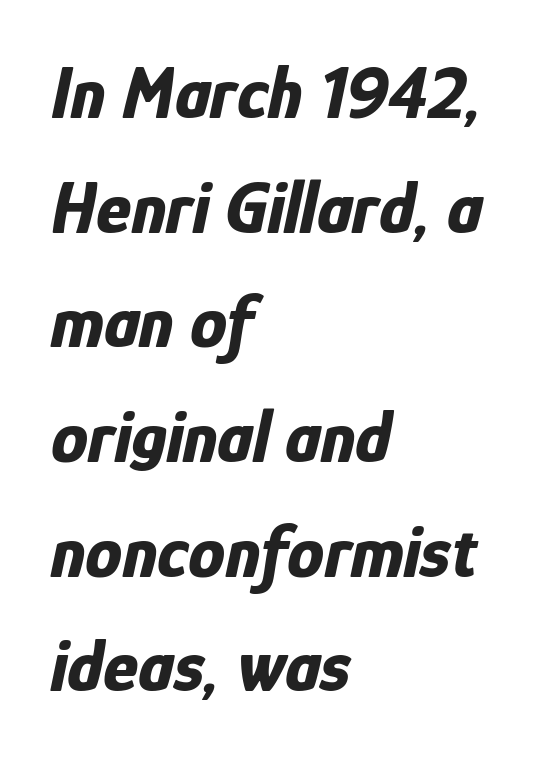
Q: Is the text bold? A: Yes.
Q: Is the text italic (slanted)? A: Yes, it leans right by about 12 degrees.
Q: Is the text underlined? A: No.
Q: How is the paragraph aligned? A: Left-aligned.
Q: Is the spacing between letters normal or unusually wide? A: Normal.
Q: Is the spacing between lines tight, normal or loose? A: Normal.
Q: Width (condensed, normal, or wide)? A: Condensed.
Q: Stroke contrast? A: Low.
Q: x-height? A: Medium.
Q: Monospaced? A: No.
